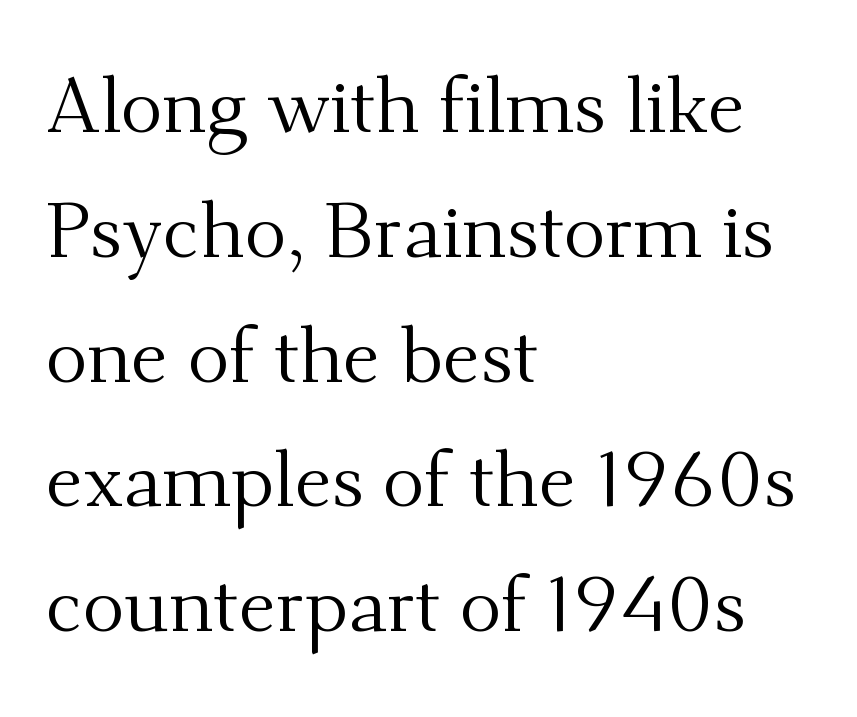
The image shows 78 px regular-weight serif type, upright; set left-aligned, normal line spacing (1.6x), normal letter spacing, not underlined; medium stroke contrast and a small x-height.
